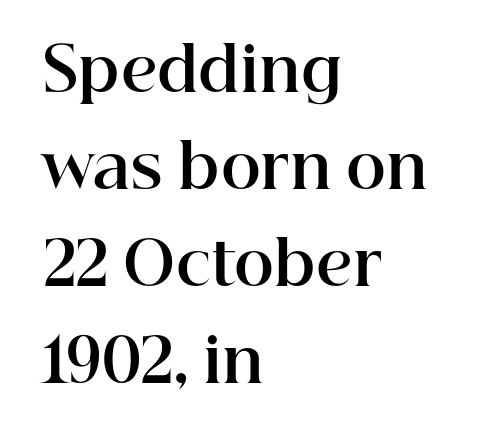
The image shows 61 px bold serif type, upright; set left-aligned, normal line spacing (1.59x), normal letter spacing, not underlined; high stroke contrast and a medium x-height.
